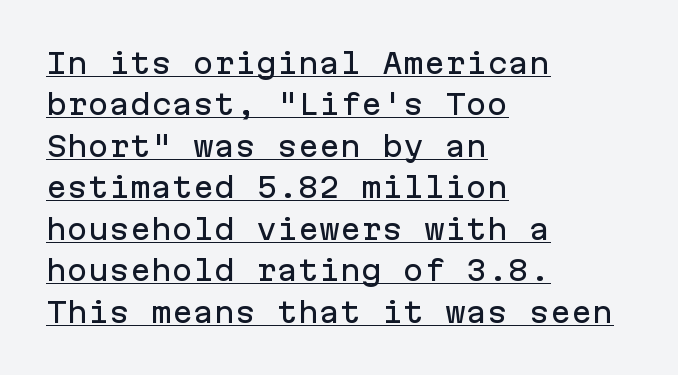
Is there any slant? The stems are plumb. The line-height multiplier appears to be the usual default. Is there an underline? Yes — a line sits under the letters. Is the letter spacing exaggerated? No — it looks like the ordinary default. Note the uniform advance width — an 'i' takes as much space as an 'm'. This rendering uses left alignment, leaving the right contour irregular.
